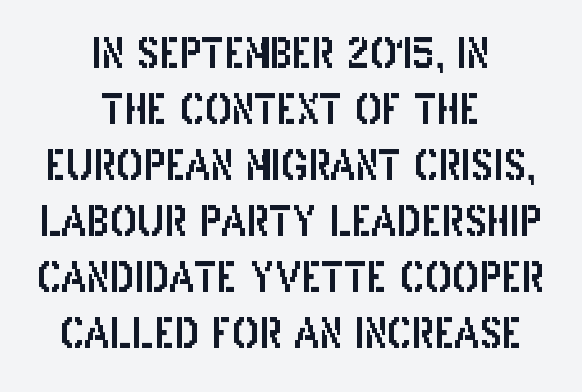
{"serif": "no", "italic": "no", "width": "condensed", "stroke_contrast": "low", "x_height": "large", "monospaced": "no", "underline": "no", "align": "center", "line_spacing": "normal", "line_spacing_ratio": 1.4, "letter_spacing": "normal", "letter_spacing_em": 0.0, "glyph_px": 40}
